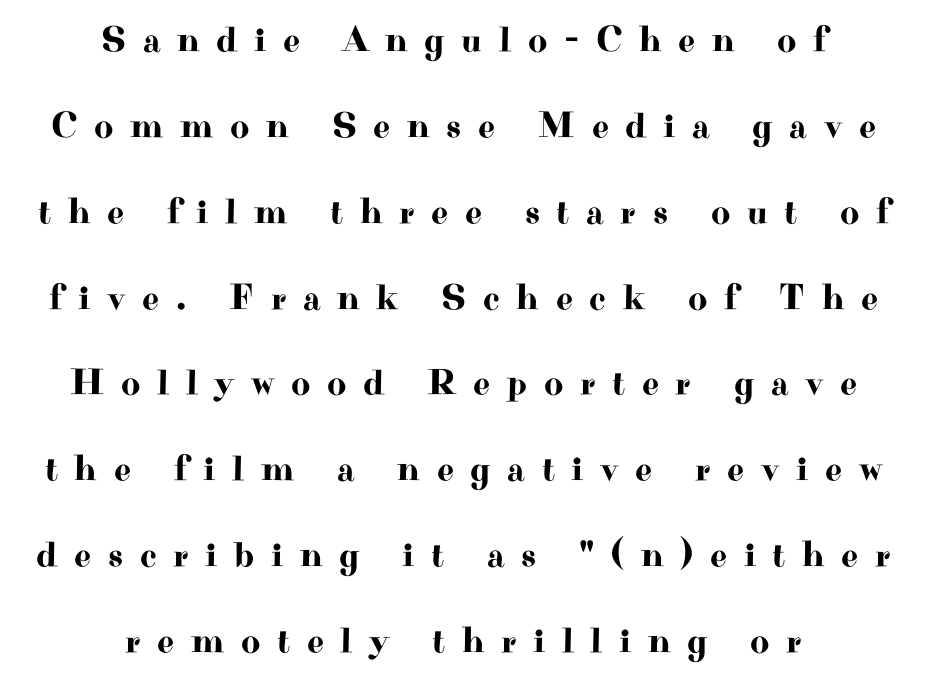
Here the glyphs are tracked loosely, breaking word shapes into spaced letters. The type sits square on the baseline with zero lean. Note the varied advance widths — an 'i' is clearly narrower than an 'm'. The passage shown is typeset with a serif family. One-word summary of the alignment: center.
